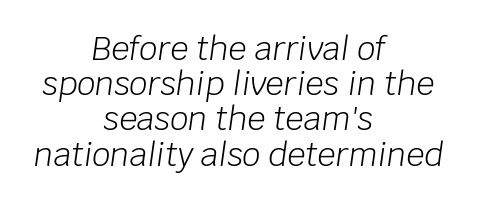
Q: Is the text bold? A: No.
Q: Is the text italic (slanted)? A: Yes, it leans right by about 8 degrees.
Q: Is the text underlined? A: No.
Q: How is the paragraph aligned? A: Centered.
Q: Is the spacing between letters normal or unusually wide? A: Normal.
Q: Is the spacing between lines tight, normal or loose? A: Tight.
Q: Width (condensed, normal, or wide)? A: Normal.
Q: Stroke contrast? A: Low.
Q: x-height? A: Large.
Q: Monospaced? A: No.
